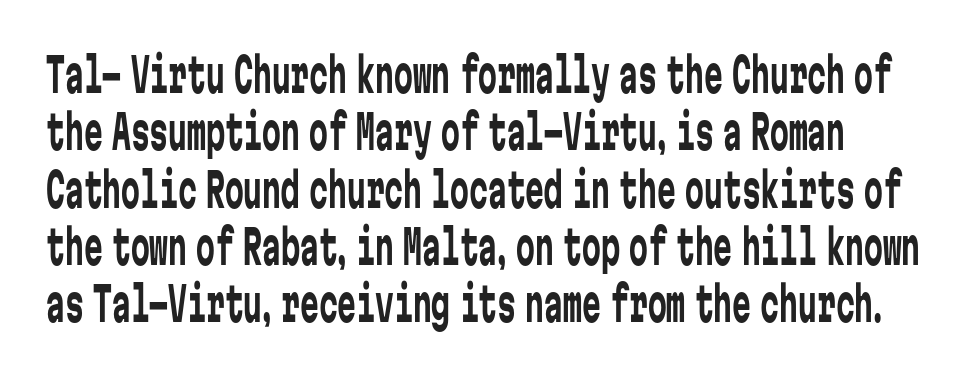
Each letter, wide or thin by design, is forced into the same width here. Default kerning and tracking; the words read as compact shapes. Anything drawn beneath the words? Only blank space. These glyphs show unthickened strokes, regular width or finer. No italicization has been applied; the sample stays upright.
